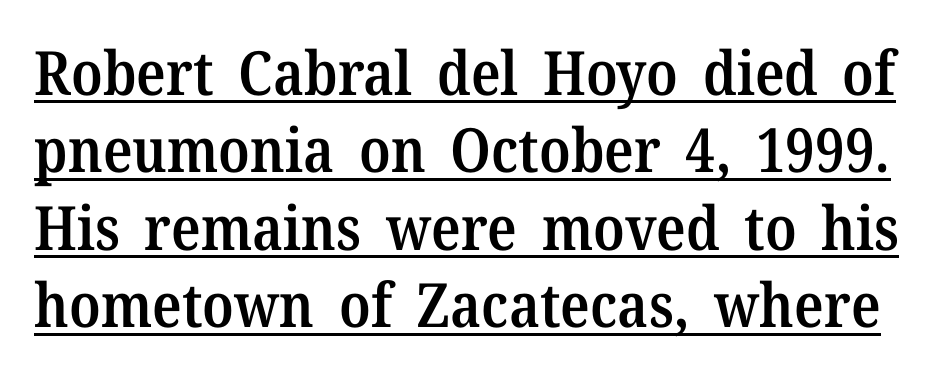
Notice how a bar underscores the lettering throughout. Standard letterfit; no display-style spreading of the glyphs. Note the varied advance widths — an 'i' is clearly narrower than an 'm'. The characters display serif detailing at their extremities. This is the regular roman posture of the typeface. Compared with typical paragraphs, the rows here are spaced about the same.
